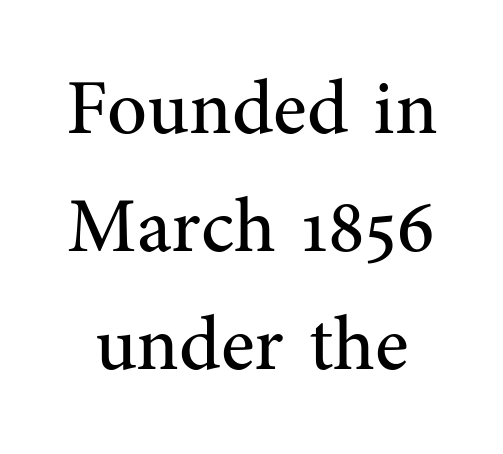
{"serif": "yes", "italic": "no", "bold": "no", "weight": "regular", "width": "normal", "stroke_contrast": "medium", "x_height": "medium", "monospaced": "no", "underline": "no", "line_spacing": "normal", "line_spacing_ratio": 1.51, "letter_spacing": "normal", "letter_spacing_em": 0.0, "glyph_px": 78}
